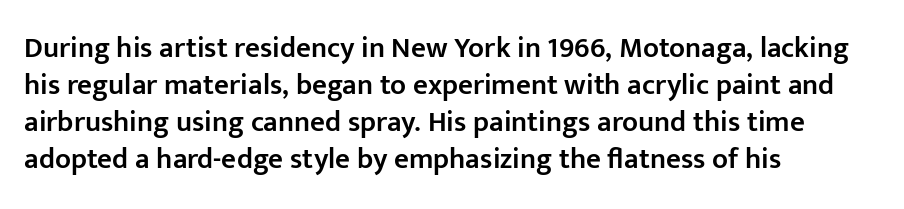
Q: Is the text bold? A: Semi-bold.
Q: Is the text italic (slanted)? A: No, it is upright.
Q: Is the typeface a serif or a sans-serif typeface? A: Sans-serif.
Q: Is the text underlined? A: No.
Q: How is the paragraph aligned? A: Left-aligned.
Q: Is the spacing between letters normal or unusually wide? A: Normal.
Q: Is the spacing between lines tight, normal or loose? A: Normal.
Q: Width (condensed, normal, or wide)? A: Normal.
Q: Stroke contrast? A: Low.
Q: x-height? A: Medium.
Q: Monospaced? A: No.
